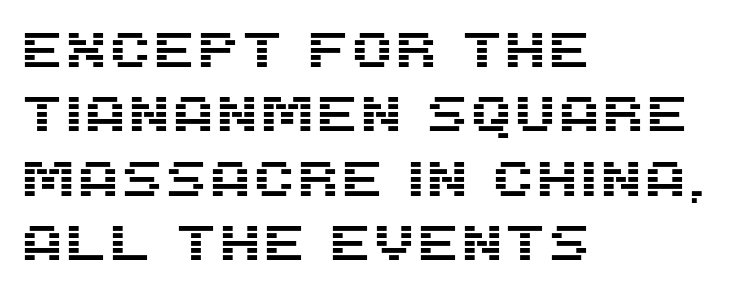
{"serif": "no", "italic": "no", "width": "normal", "stroke_contrast": "medium", "x_height": "large", "monospaced": "no", "underline": "no", "align": "left", "line_spacing": "normal", "line_spacing_ratio": 1.29, "letter_spacing": "normal", "letter_spacing_em": 0.0, "glyph_px": 50}
